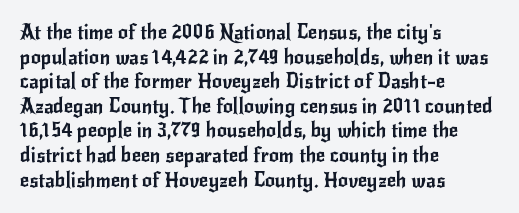
Q: Is the text italic (slanted)? A: No, it is upright.
Q: Is the text underlined? A: No.
Q: How is the paragraph aligned? A: Left-aligned.
Q: Is the spacing between letters normal or unusually wide? A: Normal.
